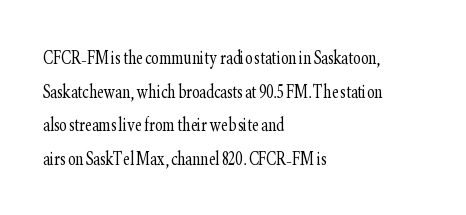
What stands out about the letter spacing? Nothing — it is the standard amount. Type without underlining. You can tell it's not italic because the verticals are truly vertical. Is there much room between lines? A standard amount, neither cramped nor airy.
